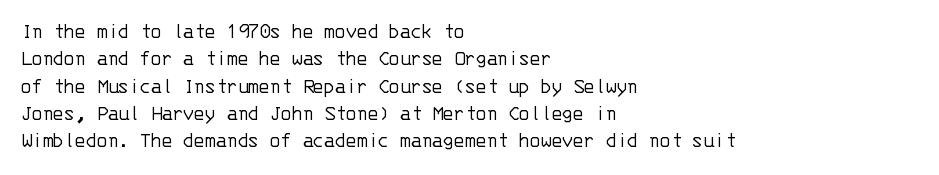
The image shows 22 px text type, upright; set left-aligned, line spacing 1.24x, normal letter spacing, not underlined.
